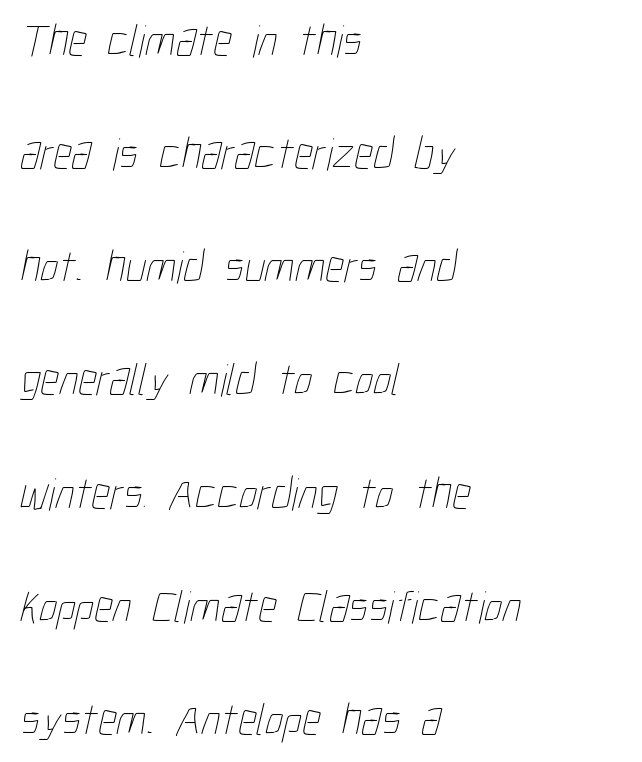
{"bold": "no", "weight": "thin", "width": "condensed", "stroke_contrast": "low", "x_height": "medium", "monospaced": "no", "underline": "no", "align": "left", "line_spacing": "loose", "line_spacing_ratio": 2.46, "letter_spacing": "normal", "letter_spacing_em": 0.0, "glyph_px": 46}
